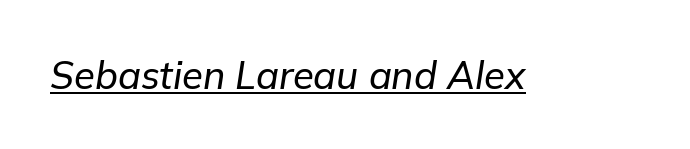
{"italic": "yes", "lean": "right", "slant_degrees": 9, "width": "normal", "stroke_contrast": "low", "x_height": "medium", "monospaced": "no", "underline": "yes", "letter_spacing": "normal", "letter_spacing_em": 0.0, "glyph_px": 38}
